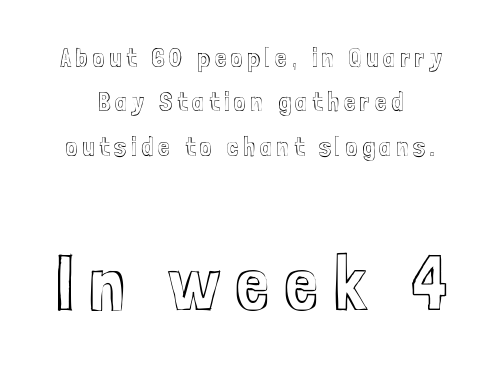
Q: Is the text italic (slanted)? A: No, it is upright.
Q: Is the text underlined? A: No.
Q: How is the paragraph aligned? A: Centered.
Q: Which block of text is set in a larger size, the first (top) or the second (bottom)? A: The second (bottom) one.
Q: Width (condensed, normal, or wide)? A: Condensed.
Q: x-height? A: Medium.
Q: Monospaced? A: No.
